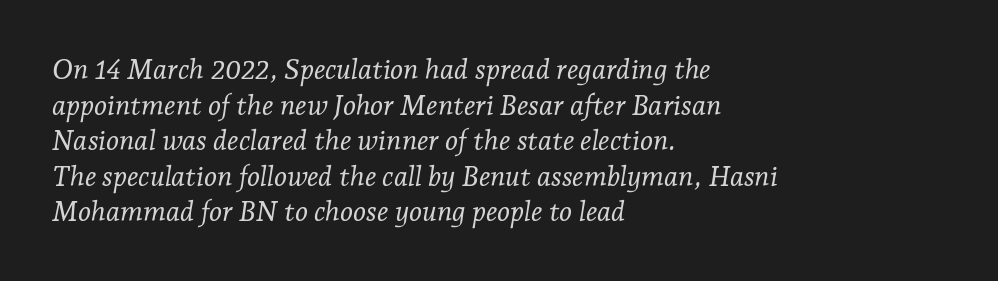
How are the letters spaced? Ordinarily, with no added tracking. Characters are canted at an angle relative to the baseline's perpendicular. Each row of text sits above clean, open space. Looks like regular typesetting: each glyph gets only the width it needs. A typesetter would call this leading conventional body-copy spacing.
